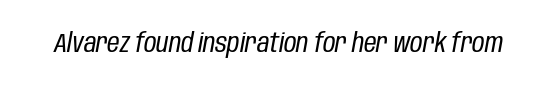
Compared with a typical body face, this is equally light or lighter still. The words here are not underlined. Each word holds together tightly as a unit, with standard inter-letter gaps. The rendering applies a slant to the glyphs.
